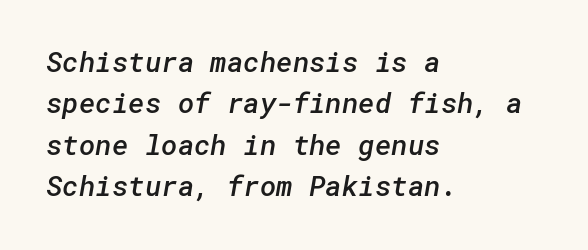
Q: Is the text bold? A: Semi-bold.
Q: Is the typeface a serif or a sans-serif typeface? A: Sans-serif.
Q: Is the text underlined? A: No.
Q: How is the paragraph aligned? A: Left-aligned.
Q: Is the spacing between letters normal or unusually wide? A: Normal.
Q: Is the spacing between lines tight, normal or loose? A: Normal.
Q: Width (condensed, normal, or wide)? A: Normal.
Q: Stroke contrast? A: Low.
Q: x-height? A: Medium.
